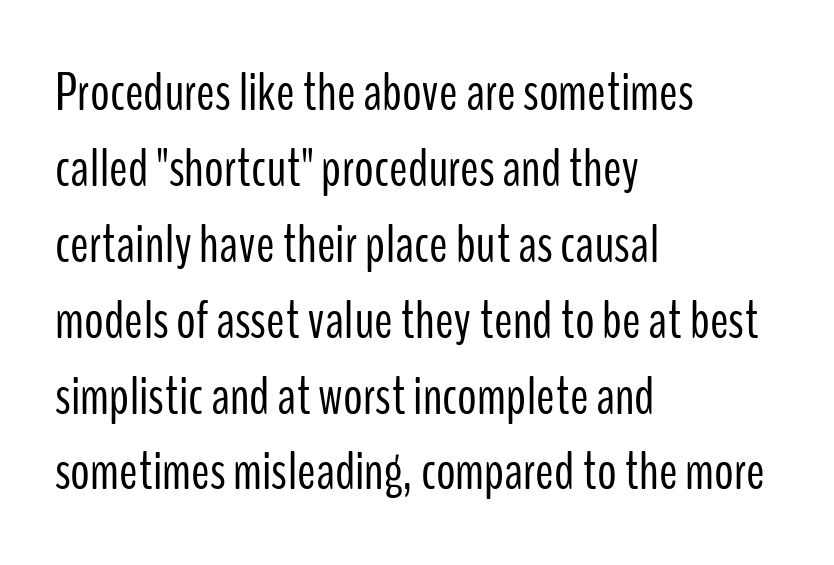
{"serif": "no", "italic": "no", "bold": "no", "weight": "light", "width": "condensed", "stroke_contrast": "low", "x_height": "medium", "monospaced": "no", "underline": "no", "align": "left", "line_spacing": "normal", "line_spacing_ratio": 1.38, "letter_spacing": "normal", "letter_spacing_em": 0.0, "glyph_px": 55}
